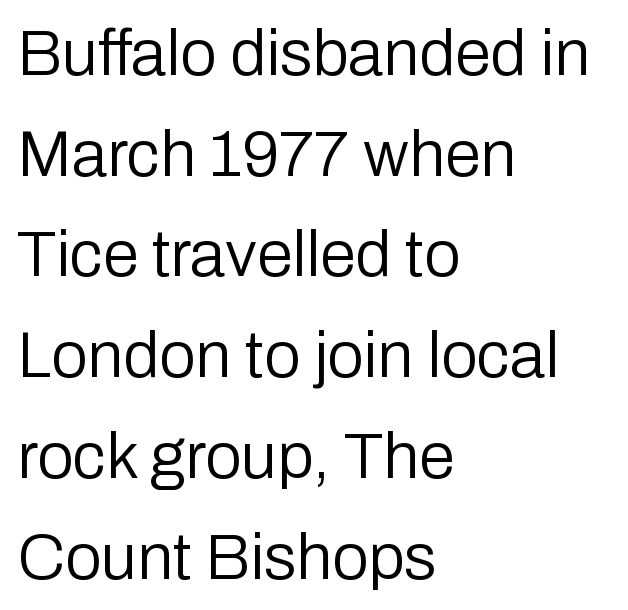
{"serif": "no", "italic": "no", "bold": "no", "weight": "regular", "width": "normal", "stroke_contrast": "low", "x_height": "medium", "monospaced": "no", "underline": "no", "align": "left", "line_spacing": "normal", "line_spacing_ratio": 1.55, "letter_spacing": "normal", "letter_spacing_em": 0.0, "glyph_px": 65}
